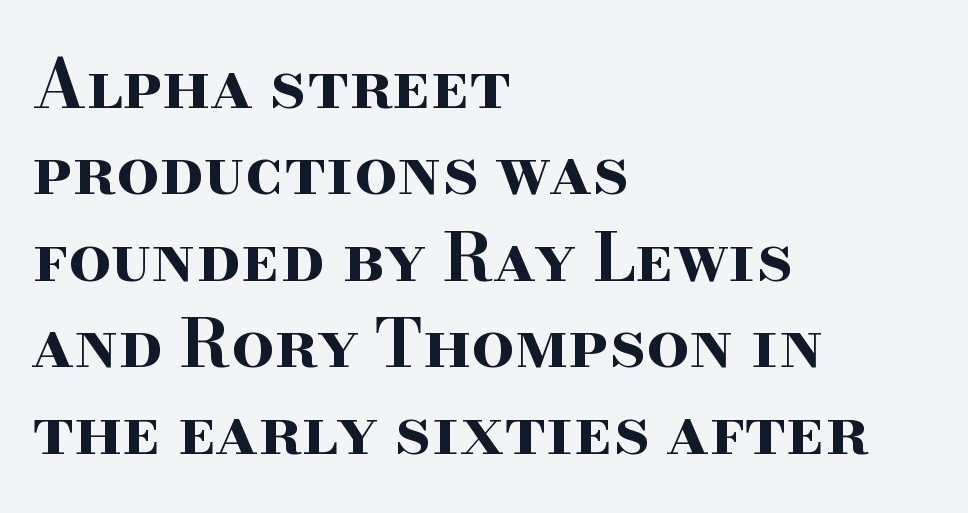
Underline: absent. What kind of face is this? One with serifs. How would I describe the line gaps? Plain and ordinary. Every row of glyphs begins at an identical x-position on the left.
